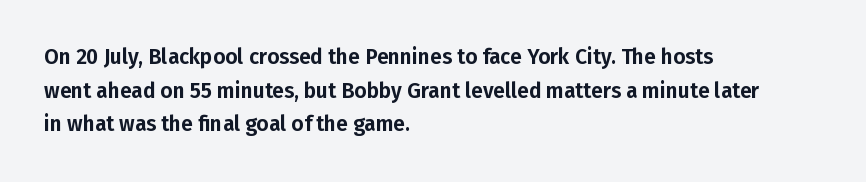
Between one letter and the next there's only the usual sliver of space. The baseline area is clear. Vertically, the passage feels balanced, rows spaced as you'd expect. This sample is left-justified, so line endings fall wherever the words run out.
